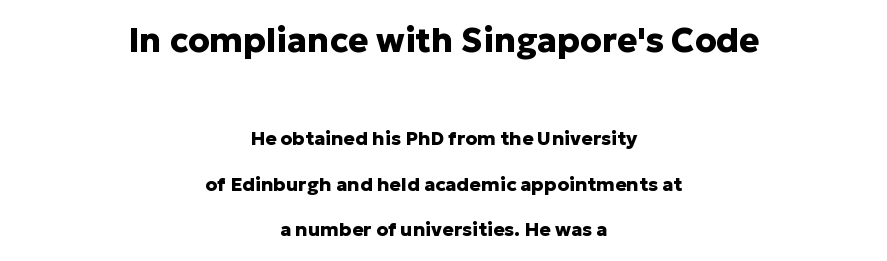
The image shows 34 px heavy sans-serif type, upright; set centered, loose line spacing (2.39x), normal letter spacing, not underlined; the first (top) block is 1.79x larger; low stroke contrast and a medium x-height.
